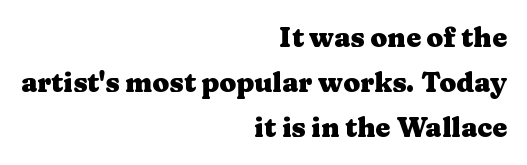
Q: Is the text bold? A: Yes.
Q: Is the text italic (slanted)? A: No, it is upright.
Q: Is the text underlined? A: No.
Q: How is the paragraph aligned? A: Right-aligned.
Q: Is the spacing between letters normal or unusually wide? A: Normal.
Q: Is the spacing between lines tight, normal or loose? A: Normal.
